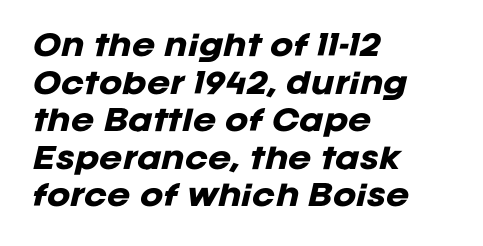
Q: Is the text bold? A: Yes.
Q: Is the text italic (slanted)? A: Yes, it leans right by about 12 degrees.
Q: Is the text underlined? A: No.
Q: How is the paragraph aligned? A: Left-aligned.
Q: Is the spacing between letters normal or unusually wide? A: Normal.
Q: Is the spacing between lines tight, normal or loose? A: Normal.
Q: Width (condensed, normal, or wide)? A: Normal.
Q: Stroke contrast? A: Low.
Q: x-height? A: Large.
Q: Monospaced? A: No.
